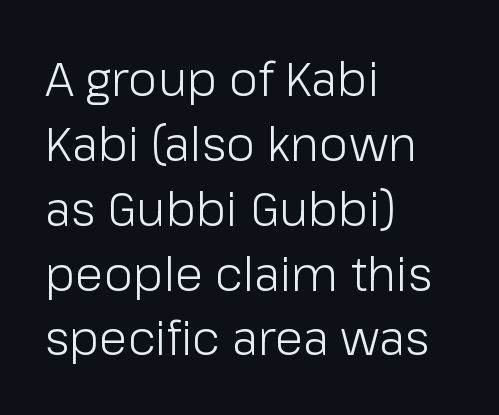
Whoever set this chose a conventional vertical rhythm. The gaps between neighbouring characters are ordinary and unremarkable. One-word summary of the alignment: left. This is sans-serif lettering, the kind often seen on screens and signage. The characters are drawn with everyday or finer stroke widths. The gap between lines stays unmarked.
